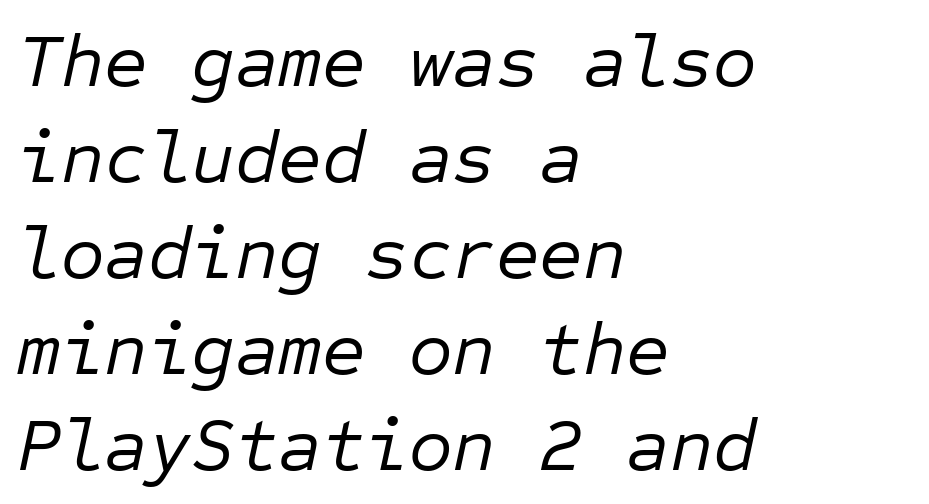
The image shows 75 px regular-weight type, italic (leaning right), monospaced; set left-aligned, normal line spacing (1.28x), normal letter spacing, not underlined; low stroke contrast and a medium x-height.
